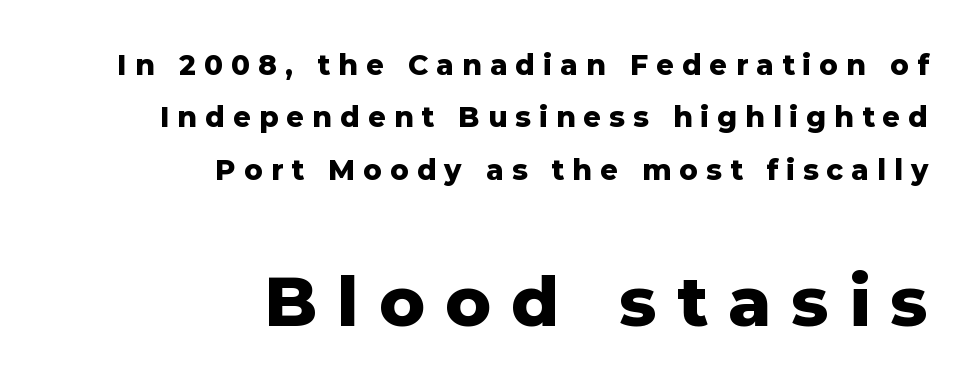
The image shows 69 px heavy sans-serif type, upright; set right-aligned, line spacing 1.87x, unusually wide letter spacing (+0.29 em), not underlined; the second (bottom) block is 2.46x larger; low stroke contrast and a medium x-height.
